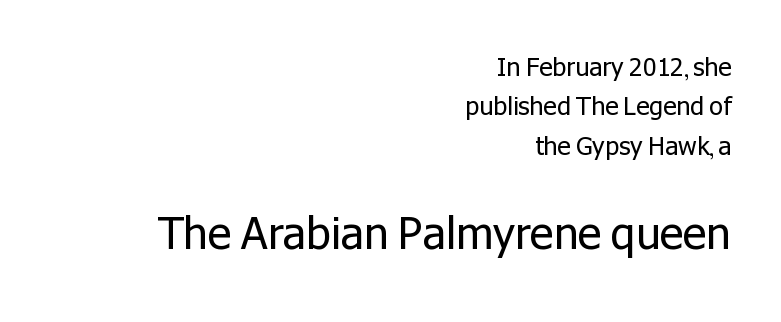
Is this a sans? Yes — the strokes have no serifs. Interline gaps are of average width in this sample. You could call the tracking neutral — neither tight nor loose. The font sits on the lighter half of the weight spectrum, regular included.
